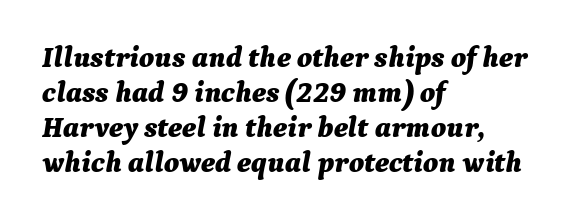
Check the space under the baseline: it is left empty. The letterforms sit shoulder to shoulder at normal distance. I'd describe the lettering as bold — thick and assertive. Alignment: flush left. The face used here has a pronounced slope to its letters. Note the varied advance widths — an 'i' is clearly narrower than an 'm'.
